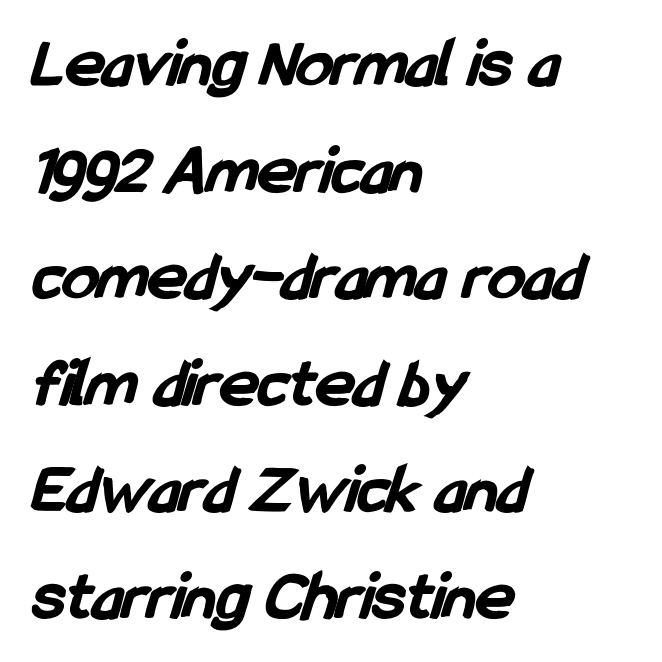
{"serif": "no", "bold": "yes", "weight": "bold", "width": "condensed", "stroke_contrast": "low", "x_height": "medium", "monospaced": "no", "underline": "no", "align": "left", "line_spacing": "normal", "line_spacing_ratio": 1.48, "letter_spacing": "normal", "letter_spacing_em": 0.0, "glyph_px": 72}
